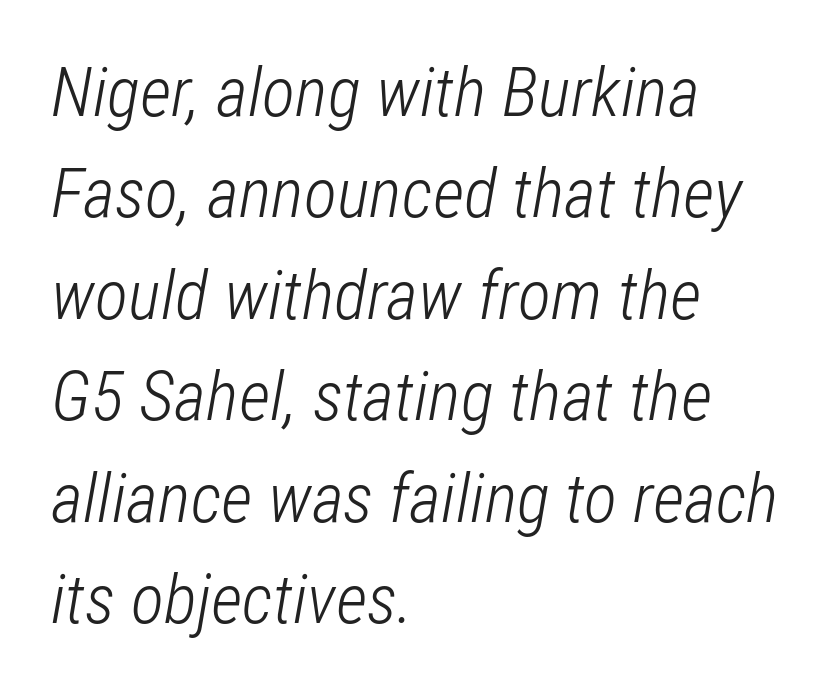
Q: Is the text bold? A: No.
Q: Is the text italic (slanted)? A: Yes, it leans right by about 12 degrees.
Q: Is the text underlined? A: No.
Q: How is the paragraph aligned? A: Left-aligned.
Q: Is the spacing between letters normal or unusually wide? A: Normal.
Q: Is the spacing between lines tight, normal or loose? A: Normal.
Q: Width (condensed, normal, or wide)? A: Condensed.
Q: Stroke contrast? A: Low.
Q: x-height? A: Medium.
Q: Monospaced? A: No.
